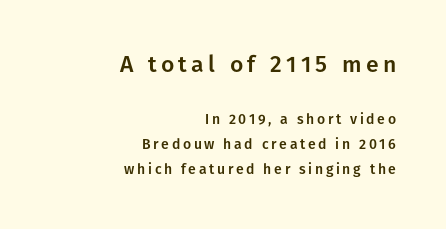
The image shows 23 px text type, upright; set right-aligned, line spacing 1.8x, not underlined; the first (top) block is 1.64x larger.
